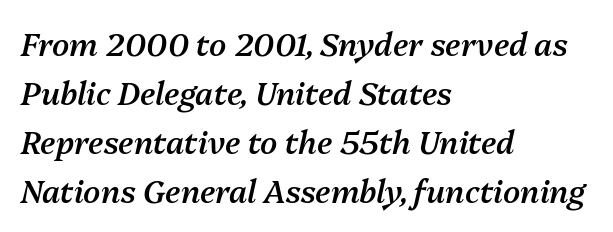
This block has exactly the height ordinary leading produces. Short note: letters normally spaced. One-word summary of the alignment: left. Would a proofreader flag this as italicized? Yes. Firm but not heavy-handed strokes: this text is semibold.
